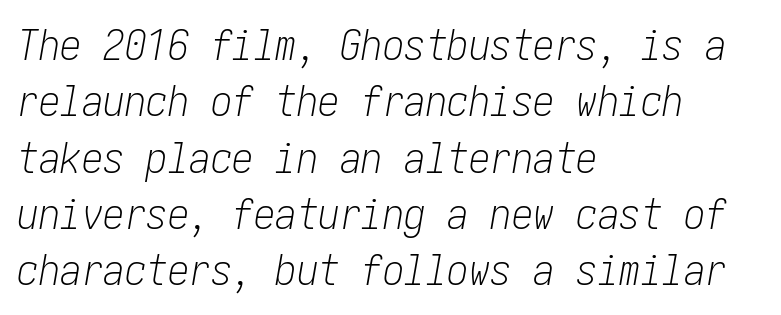
Q: Is the text bold? A: No.
Q: Is the text italic (slanted)? A: Yes, it leans right by about 10 degrees.
Q: Is the text underlined? A: No.
Q: How is the paragraph aligned? A: Left-aligned.
Q: Is the spacing between letters normal or unusually wide? A: Normal.
Q: Is the spacing between lines tight, normal or loose? A: Normal.
Q: Width (condensed, normal, or wide)? A: Condensed.
Q: Stroke contrast? A: Low.
Q: x-height? A: Medium.
